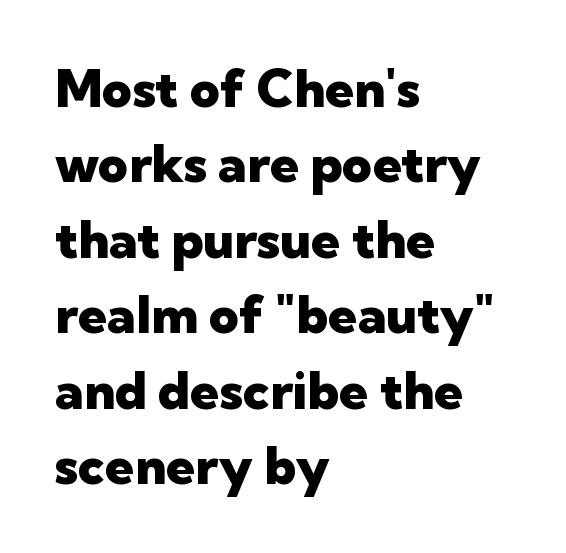
The image shows 52 px heavy sans-serif type, upright; set left-aligned, normal line spacing (1.45x), normal letter spacing, not underlined; low stroke contrast and a medium x-height.
